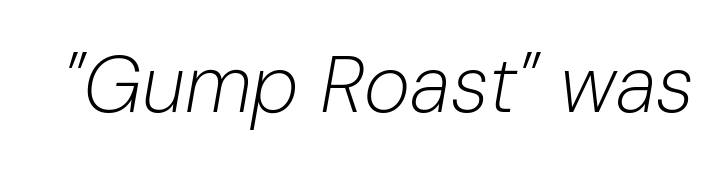
Q: Is the text bold? A: No.
Q: Is the text italic (slanted)? A: Yes, it leans right by about 10 degrees.
Q: Is the text underlined? A: No.
Q: Is the spacing between letters normal or unusually wide? A: Normal.
Q: Width (condensed, normal, or wide)? A: Normal.
Q: Stroke contrast? A: Low.
Q: x-height? A: Medium.
Q: Monospaced? A: No.
